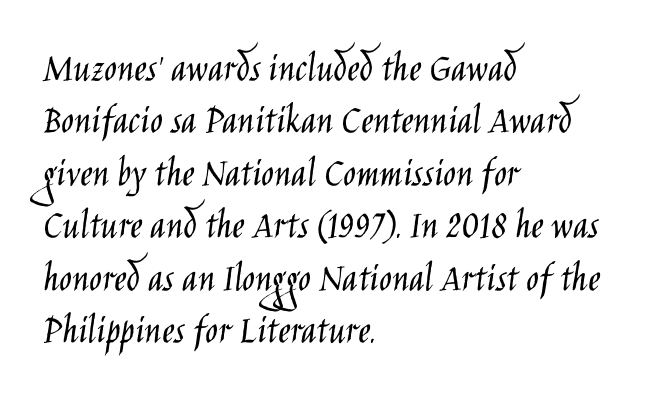
Here the glyphs are tracked normally, forming tight word shapes. Here the designer chose a conventional face with non-uniform glyph widths. Glance below the letters and you will spot only blank space. The characters are drawn with everyday or finer stroke widths.
